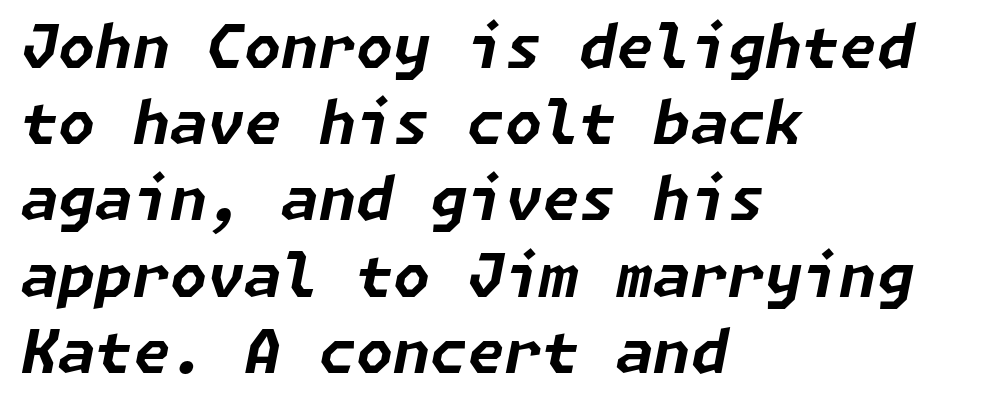
{"italic": "yes", "lean": "right", "slant_degrees": 11, "bold": "yes", "weight": "bold", "width": "normal", "stroke_contrast": "low", "x_height": "medium", "underline": "no", "align": "left", "line_spacing": "normal", "line_spacing_ratio": 1.27, "letter_spacing": "normal", "letter_spacing_em": 0.0, "glyph_px": 60}
